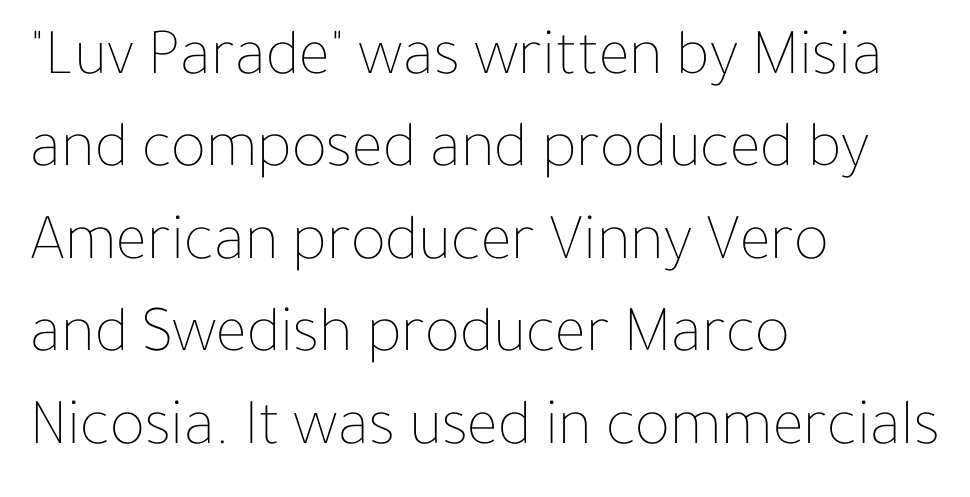
Q: Is the text bold? A: No.
Q: Is the text italic (slanted)? A: No, it is upright.
Q: Is the text underlined? A: No.
Q: How is the paragraph aligned? A: Left-aligned.
Q: Is the spacing between letters normal or unusually wide? A: Normal.
Q: Is the spacing between lines tight, normal or loose? A: Normal.
Q: Width (condensed, normal, or wide)? A: Normal.
Q: Stroke contrast? A: Low.
Q: x-height? A: Medium.
Q: Monospaced? A: No.
